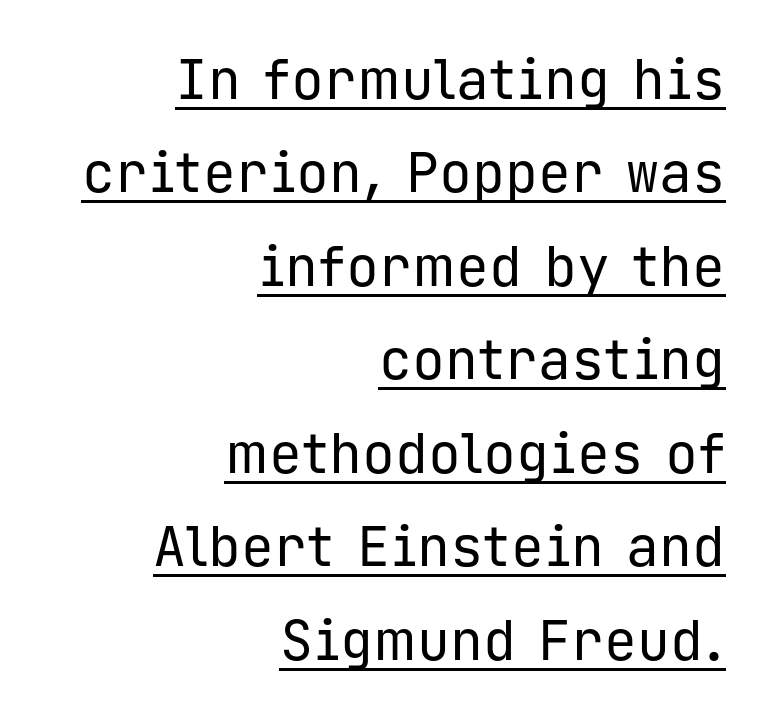
Q: Is the text bold? A: No.
Q: Is the text italic (slanted)? A: No, it is upright.
Q: Is the typeface a serif or a sans-serif typeface? A: Sans-serif.
Q: Is the text underlined? A: Yes.
Q: How is the paragraph aligned? A: Right-aligned.
Q: Is the spacing between letters normal or unusually wide? A: Normal.
Q: Is the spacing between lines tight, normal or loose? A: Normal.
Q: Width (condensed, normal, or wide)? A: Normal.
Q: Stroke contrast? A: Low.
Q: x-height? A: Medium.
Q: Monospaced? A: Yes.
